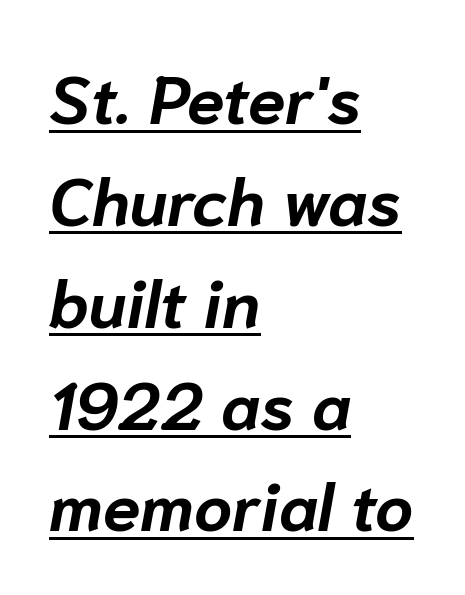
{"italic": "yes", "lean": "right", "slant_degrees": 10, "bold": "yes", "weight": "bold", "width": "normal", "stroke_contrast": "low", "x_height": "medium", "monospaced": "no", "underline": "yes", "align": "left", "line_spacing": "normal", "line_spacing_ratio": 1.52, "letter_spacing": "normal", "letter_spacing_em": 0.0, "glyph_px": 67}
